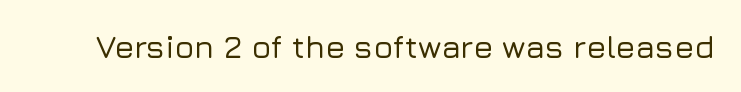
Q: Is the text italic (slanted)? A: No, it is upright.
Q: Is the typeface a serif or a sans-serif typeface? A: Sans-serif.
Q: Is the text underlined? A: No.
Q: Is the spacing between letters normal or unusually wide? A: Normal.
Q: Width (condensed, normal, or wide)? A: Normal.
Q: Stroke contrast? A: Low.
Q: x-height? A: Medium.
Q: Monospaced? A: No.
